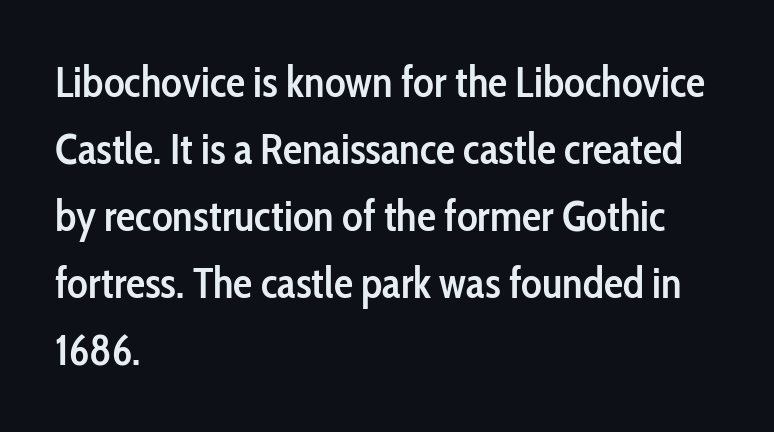
Q: Is the text bold? A: Semi-bold.
Q: Is the text italic (slanted)? A: No, it is upright.
Q: Is the typeface a serif or a sans-serif typeface? A: Sans-serif.
Q: Is the text underlined? A: No.
Q: How is the paragraph aligned? A: Left-aligned.
Q: Is the spacing between letters normal or unusually wide? A: Normal.
Q: Is the spacing between lines tight, normal or loose? A: Normal.
Q: Width (condensed, normal, or wide)? A: Condensed.
Q: Stroke contrast? A: Low.
Q: x-height? A: Medium.
Q: Monospaced? A: No.
